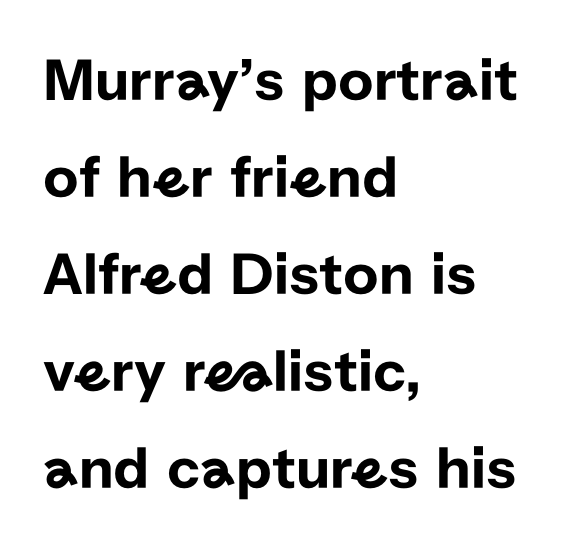
{"serif": "no", "italic": "no", "width": "normal", "stroke_contrast": "low", "x_height": "medium", "monospaced": "no", "underline": "no", "align": "left", "line_spacing": "normal", "line_spacing_ratio": 1.59, "letter_spacing": "normal", "letter_spacing_em": 0.0, "glyph_px": 61}
